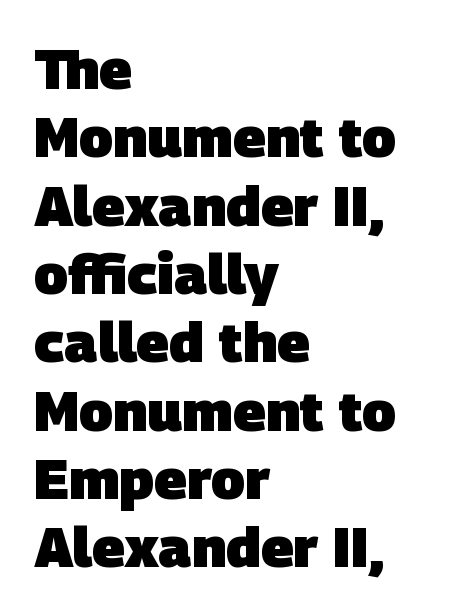
Anything drawn beneath the words? Only blank space. The face used here is rendered with its standard letterfit. Serif or sans? Sans — the stroke terminals are bare. Summary of weight: heavy, a full bold. Short and long lines alike share a common starting point at left. Varying glyph widths throughout — classic text-font behaviour.
